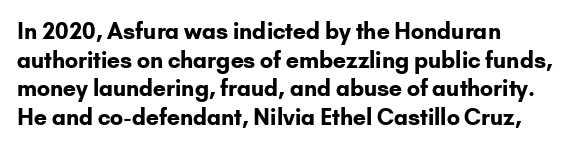
Q: Is the text bold? A: Yes.
Q: Is the text italic (slanted)? A: No, it is upright.
Q: Is the text underlined? A: No.
Q: Is the spacing between letters normal or unusually wide? A: Normal.
Q: Is the spacing between lines tight, normal or loose? A: Normal.
